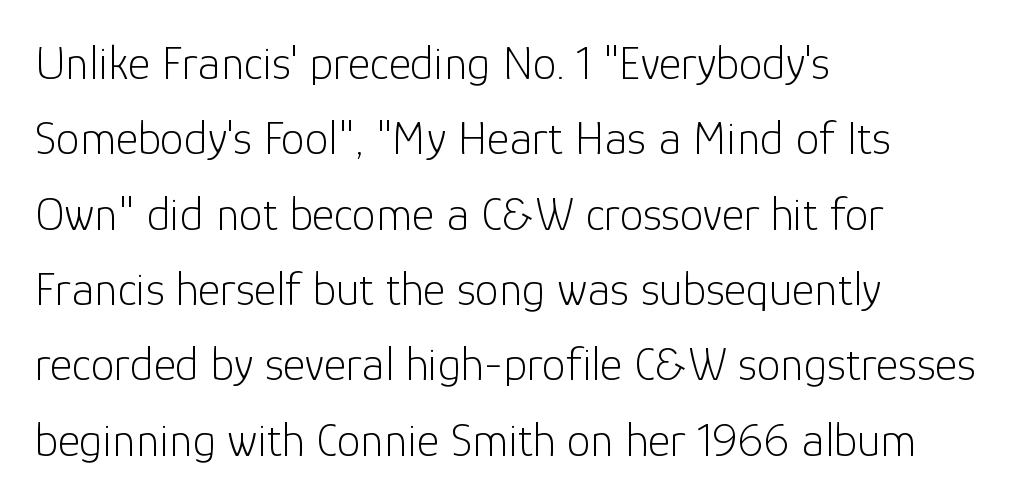
Q: Is the text bold? A: No.
Q: Is the text italic (slanted)? A: No, it is upright.
Q: Is the typeface a serif or a sans-serif typeface? A: Sans-serif.
Q: Is the text underlined? A: No.
Q: How is the paragraph aligned? A: Left-aligned.
Q: Is the spacing between letters normal or unusually wide? A: Normal.
Q: Is the spacing between lines tight, normal or loose? A: Normal.
Q: Width (condensed, normal, or wide)? A: Normal.
Q: Stroke contrast? A: Low.
Q: x-height? A: Medium.
Q: Monospaced? A: No.
